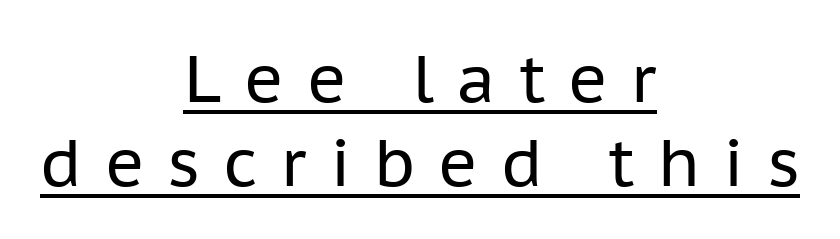
{"serif": "no", "italic": "no", "bold": "no", "weight": "regular", "width": "normal", "stroke_contrast": "low", "x_height": "medium", "monospaced": "no", "underline": "yes", "align": "center", "line_spacing": "normal", "line_spacing_ratio": 1.27, "letter_spacing": "wide", "letter_spacing_em": 0.35, "glyph_px": 66}
